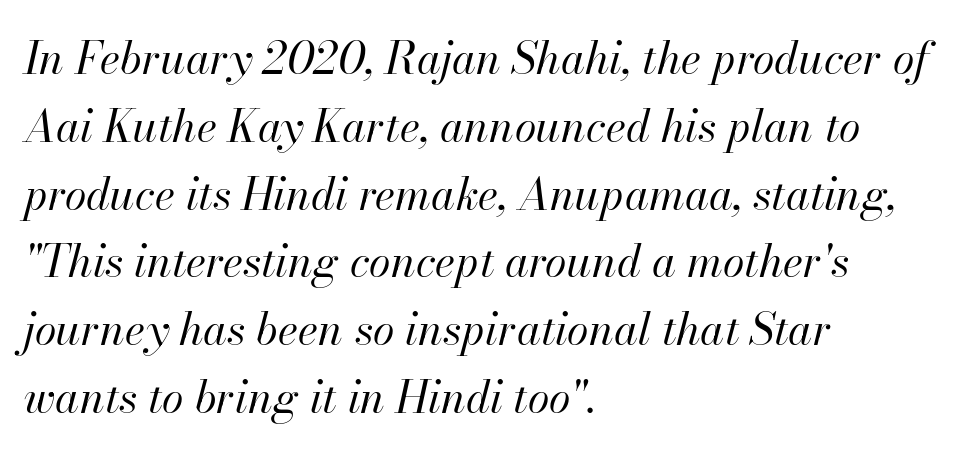
Q: Is the text bold? A: No.
Q: Is the text italic (slanted)? A: Yes, it leans right by about 13 degrees.
Q: Is the text underlined? A: No.
Q: How is the paragraph aligned? A: Left-aligned.
Q: Is the spacing between letters normal or unusually wide? A: Normal.
Q: Is the spacing between lines tight, normal or loose? A: Normal.
Q: Width (condensed, normal, or wide)? A: Normal.
Q: Stroke contrast? A: High.
Q: x-height? A: Small.
Q: Monospaced? A: No.
